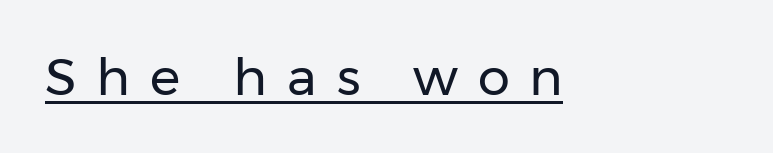
The image shows 51 px regular-weight sans-serif type, upright; set unusually wide letter spacing (+0.39 em), underlined; low stroke contrast and a medium x-height.
